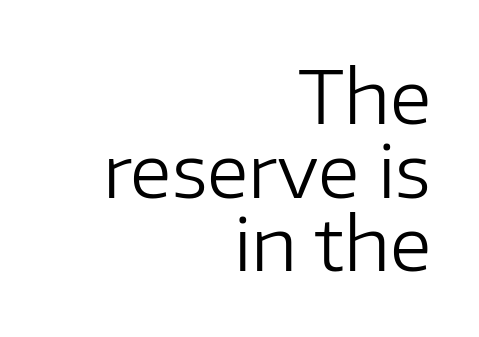
Q: Is the text bold? A: No.
Q: Is the text italic (slanted)? A: No, it is upright.
Q: Is the typeface a serif or a sans-serif typeface? A: Sans-serif.
Q: Is the text underlined? A: No.
Q: How is the paragraph aligned? A: Right-aligned.
Q: Is the spacing between letters normal or unusually wide? A: Normal.
Q: Is the spacing between lines tight, normal or loose? A: Tight.
Q: Width (condensed, normal, or wide)? A: Normal.
Q: Stroke contrast? A: Low.
Q: x-height? A: Medium.
Q: Monospaced? A: No.
